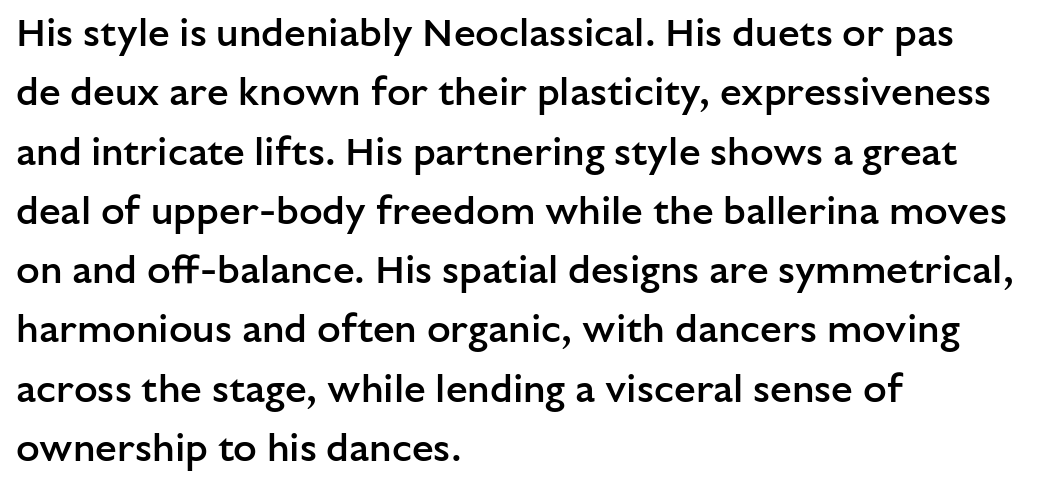
Regular leading. Proportional: the letters do not fall into vertical columns. What kind of face is this? One without serifs — a sans. Check the space under the baseline: it is left empty. Its strokes are somewhat broadened, the hallmark of semibold type.
